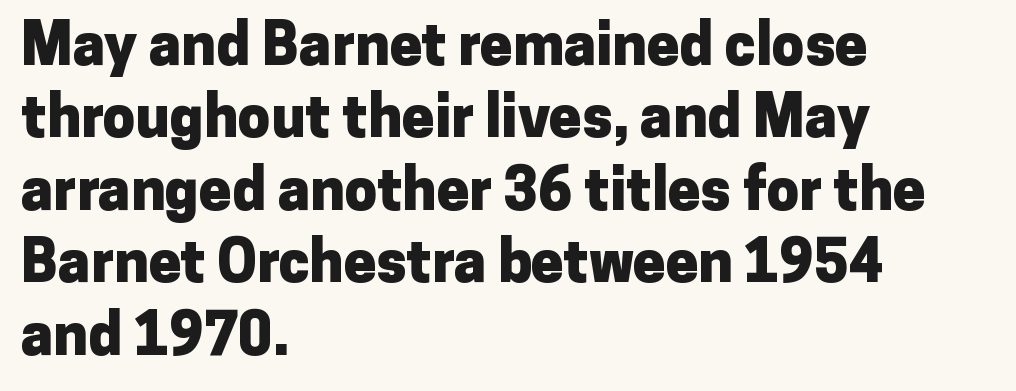
{"serif": "no", "italic": "no", "bold": "yes", "weight": "heavy", "width": "normal", "stroke_contrast": "low", "x_height": "medium", "monospaced": "no", "underline": "no", "align": "left", "line_spacing": "normal", "line_spacing_ratio": 1.25, "letter_spacing": "normal", "letter_spacing_em": 0.0, "glyph_px": 58}
